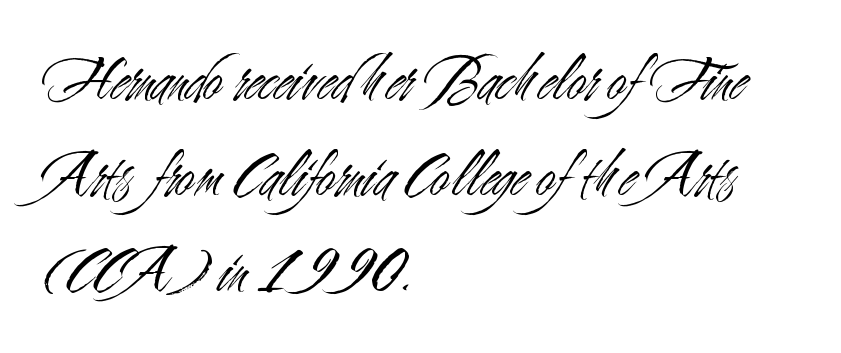
The image shows 66 px light, condensed sans-serif type; set left-aligned, normal line spacing (1.45x), normal letter spacing, not underlined; medium stroke contrast and a small x-height.
